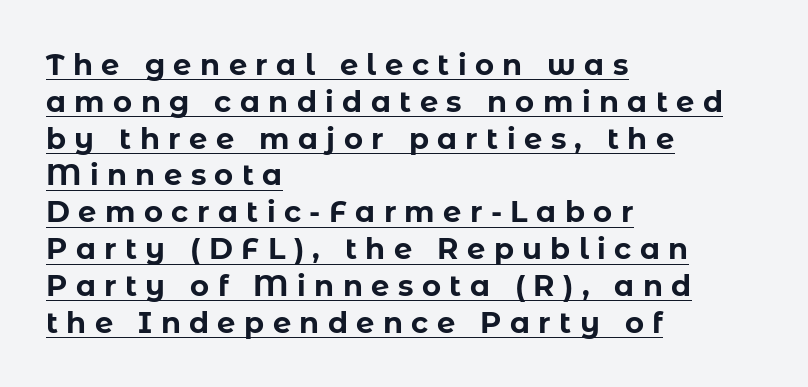
{"serif": "no", "italic": "no", "bold": "yes", "weight": "bold", "width": "normal", "stroke_contrast": "low", "x_height": "medium", "monospaced": "no", "underline": "yes", "align": "left", "line_spacing": "normal", "line_spacing_ratio": 1.27, "letter_spacing": "wide", "letter_spacing_em": 0.29, "glyph_px": 29}
